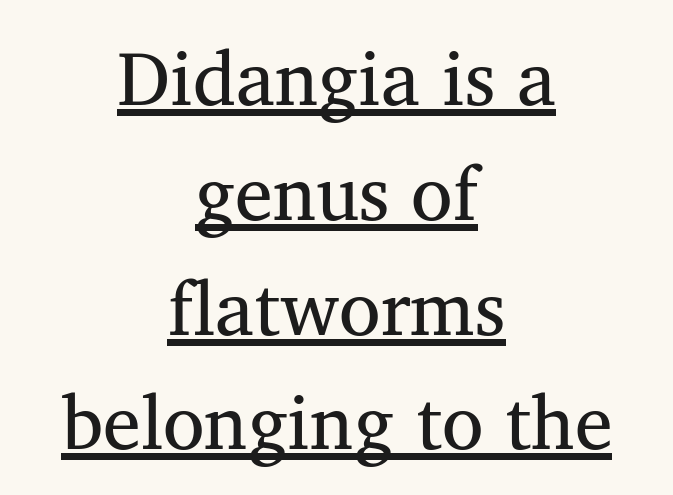
The face used here is proportionally spaced, like ordinary book or web type. Designer's note — italics off, roman on. The designer went with a serif here, giving each stem small feet. What decoration does the sample have? An underline. Notice how the passage keeps no hard edge, just a central spine.
